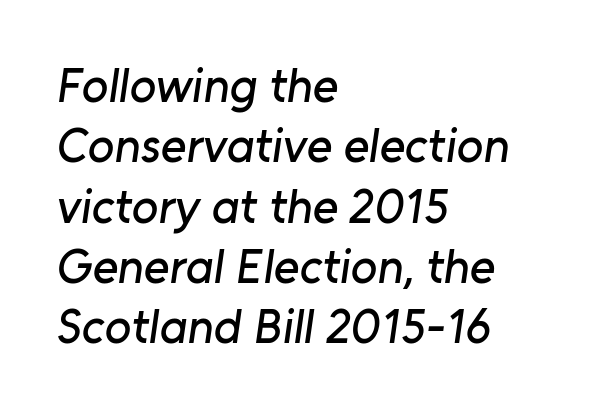
Q: Is the typeface a serif or a sans-serif typeface? A: Sans-serif.
Q: Is the text underlined? A: No.
Q: How is the paragraph aligned? A: Left-aligned.
Q: Is the spacing between letters normal or unusually wide? A: Normal.
Q: Width (condensed, normal, or wide)? A: Normal.
Q: Stroke contrast? A: Low.
Q: x-height? A: Medium.
Q: Monospaced? A: No.
